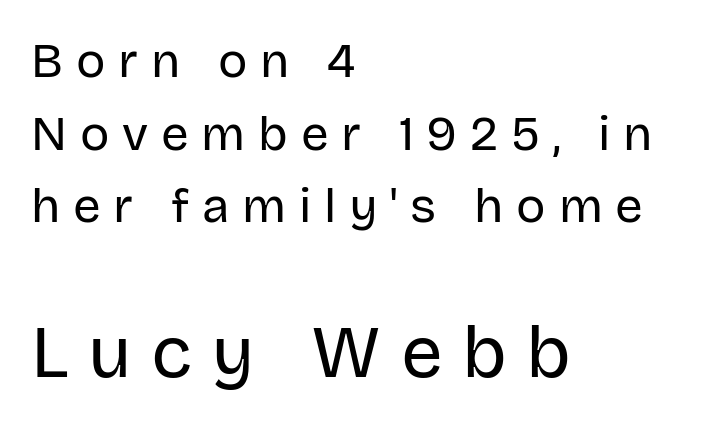
Q: Is the text bold? A: No.
Q: Is the text italic (slanted)? A: No, it is upright.
Q: Is the typeface a serif or a sans-serif typeface? A: Sans-serif.
Q: Is the text underlined? A: No.
Q: How is the paragraph aligned? A: Left-aligned.
Q: Is the spacing between letters normal or unusually wide? A: Unusually wide.
Q: Is the spacing between lines tight, normal or loose? A: Normal.
Q: Which block of text is set in a larger size, the first (top) or the second (bottom)? A: The second (bottom) one.
Q: Width (condensed, normal, or wide)? A: Normal.
Q: Stroke contrast? A: Low.
Q: x-height? A: Large.
Q: Monospaced? A: No.
